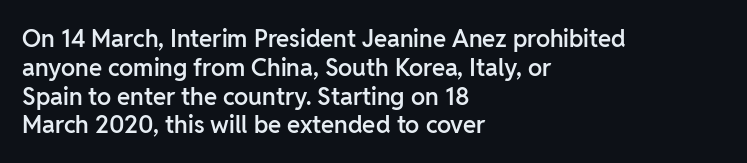
Line beginnings align vertically; line endings do not. The string is rendered with underlining switched off. Emphasis by weight is partial: semibold. Italic? Not at all — the glyphs are vertical. Caption: standard tracking, unaltered.
